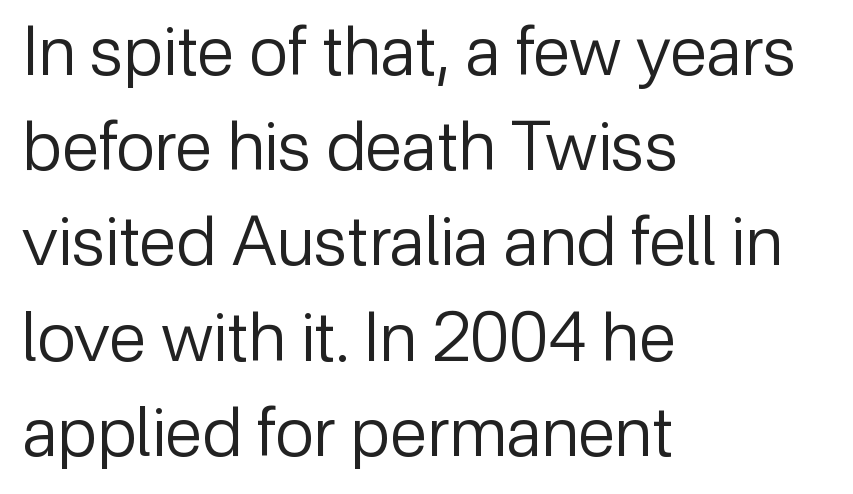
How are the letters spaced? Ordinarily, with no added tracking. The typesetting does not lean heavy: it is not bold. Horizontal alignment here is leftward, the default for most running prose. The designer left line spacing at the default.
